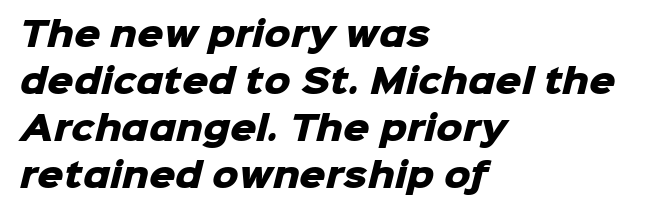
Words float on clear page, feet unadorned. Notice how descenders clear the ascenders below comfortably — that's standard leading. Layout note: lines flush left. Is the letter spacing exaggerated? No — it looks like the ordinary default. Note the varied advance widths — an 'i' is clearly narrower than an 'm'.
